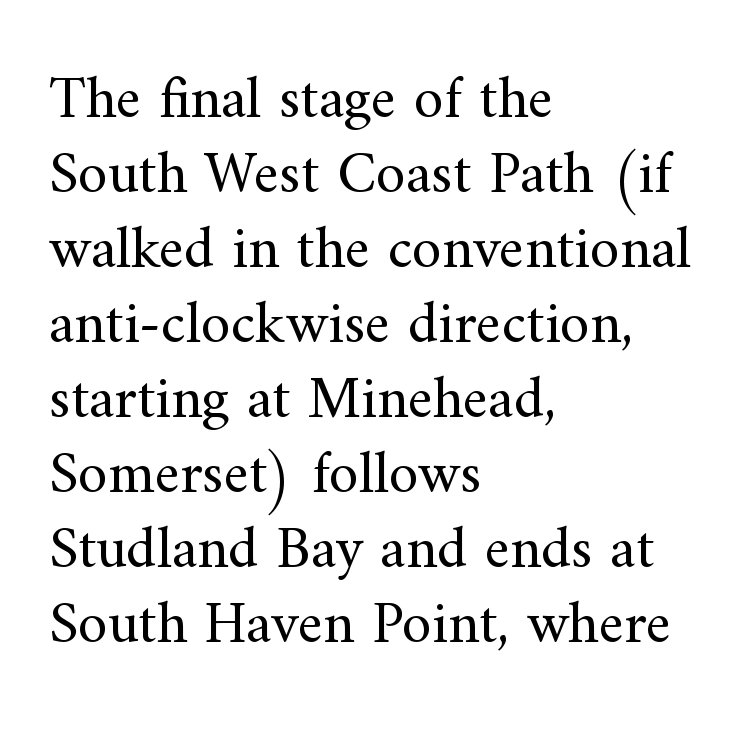
Q: Is the text bold? A: No.
Q: Is the text italic (slanted)? A: No, it is upright.
Q: Is the typeface a serif or a sans-serif typeface? A: Serif.
Q: Is the text underlined? A: No.
Q: How is the paragraph aligned? A: Left-aligned.
Q: Is the spacing between letters normal or unusually wide? A: Normal.
Q: Is the spacing between lines tight, normal or loose? A: Normal.
Q: Width (condensed, normal, or wide)? A: Normal.
Q: Stroke contrast? A: Medium.
Q: x-height? A: Small.
Q: Monospaced? A: No.
